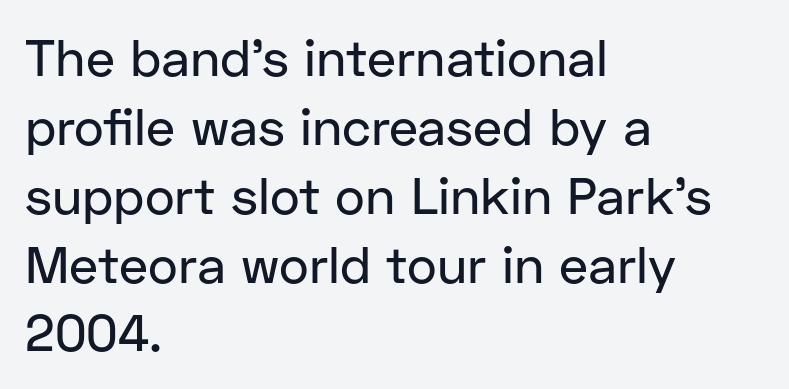
{"serif": "no", "italic": "no", "width": "normal", "stroke_contrast": "low", "x_height": "medium", "monospaced": "no", "underline": "no", "align": "left", "line_spacing": "normal", "line_spacing_ratio": 1.35, "letter_spacing": "normal", "letter_spacing_em": 0.0, "glyph_px": 51}
